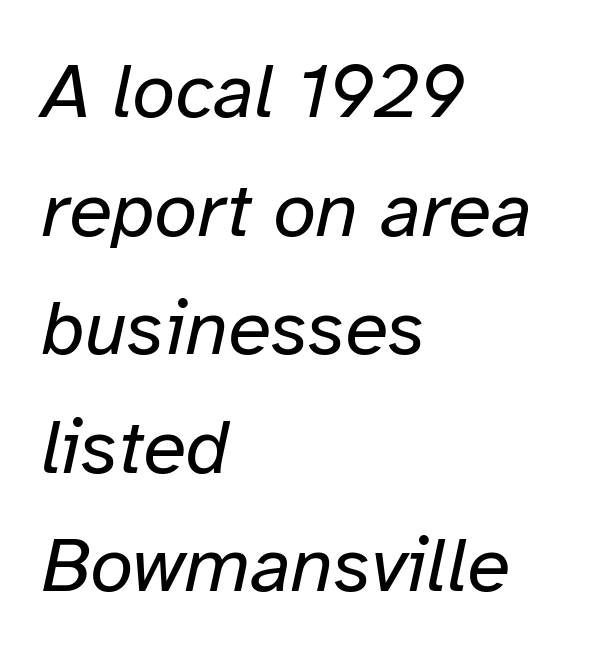
Q: Is the text bold? A: No.
Q: Is the text italic (slanted)? A: Yes, it leans right by about 12 degrees.
Q: Is the text underlined? A: No.
Q: How is the paragraph aligned? A: Left-aligned.
Q: Is the spacing between letters normal or unusually wide? A: Normal.
Q: Is the spacing between lines tight, normal or loose? A: Normal.
Q: Width (condensed, normal, or wide)? A: Normal.
Q: Stroke contrast? A: Low.
Q: x-height? A: Medium.
Q: Monospaced? A: No.
